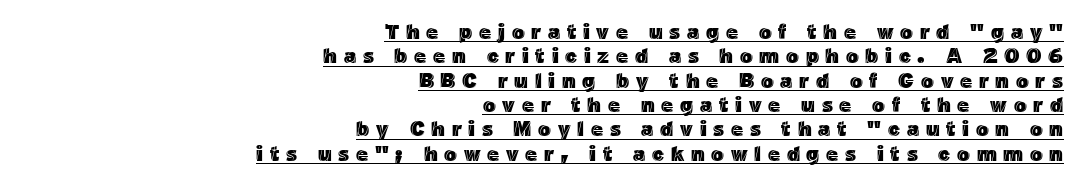
Posture: upright roman. Words appear elongated and porous because spacing is wide. A typographer would call this underscored text. In CSS terms this would be text-align: right.
